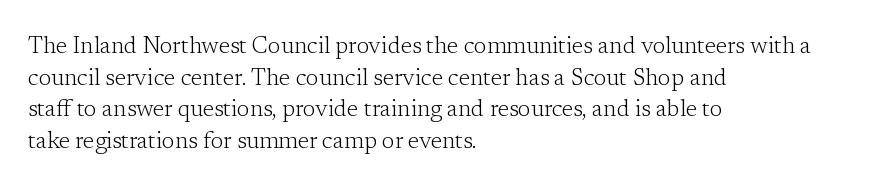
{"italic": "no", "bold": "no", "underline": "no", "align": "left", "line_spacing": "normal", "line_spacing_ratio": 1.38, "letter_spacing": "normal", "letter_spacing_em": 0.0, "glyph_px": 23}
